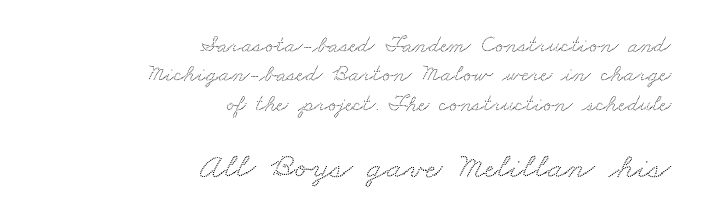
{"serif": "yes", "width": "wide", "stroke_contrast": "medium", "x_height": "small", "monospaced": "no", "underline": "no", "align": "right", "line_spacing_ratio": 1.22, "letter_spacing": "normal", "letter_spacing_em": 0.0, "larger_block": "second", "size_ratio": 1.5, "glyph_px": 36}
